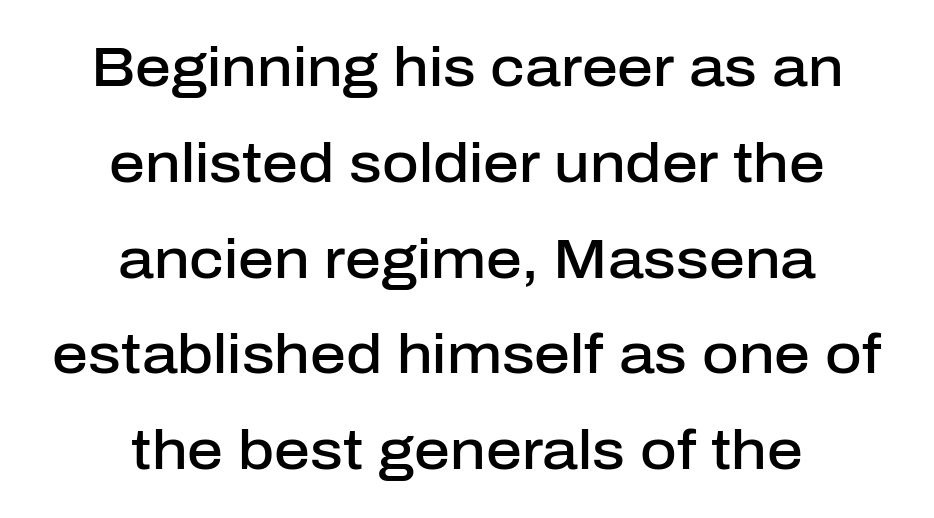
Q: Is the text bold? A: Semi-bold.
Q: Is the text italic (slanted)? A: No, it is upright.
Q: Is the typeface a serif or a sans-serif typeface? A: Sans-serif.
Q: Is the text underlined? A: No.
Q: How is the paragraph aligned? A: Centered.
Q: Is the spacing between letters normal or unusually wide? A: Normal.
Q: Width (condensed, normal, or wide)? A: Normal.
Q: Stroke contrast? A: Low.
Q: x-height? A: Medium.
Q: Monospaced? A: No.
